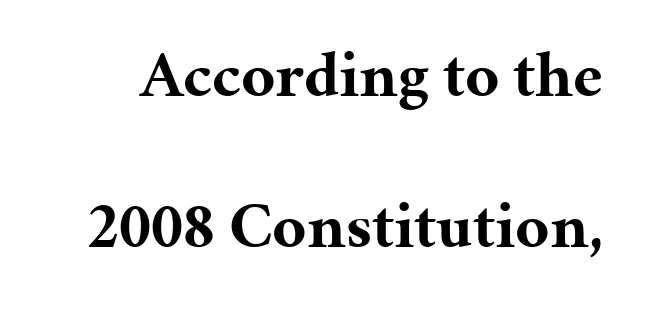
Horizontal bands of white between lines are thick stripes. A typesetter would call this proportional, since set widths differ per character. In terms of posture, this sample is upright. Lines of text with bare space underneath. The glyphs have the mass of a bold cut. Nothing unusual about the tracking: characters are spaced as the font intends.
